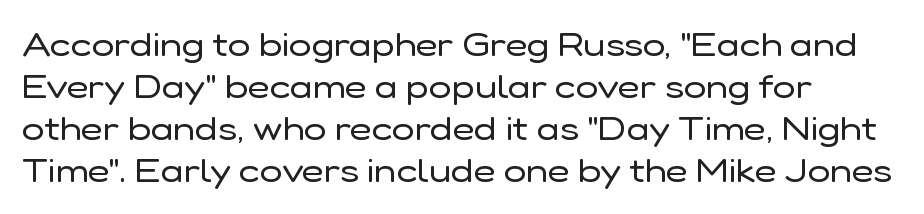
The image shows 34 px regular-weight sans-serif type, upright; set left-aligned, line spacing 1.24x, normal letter spacing, not underlined; low stroke contrast and a medium x-height.
